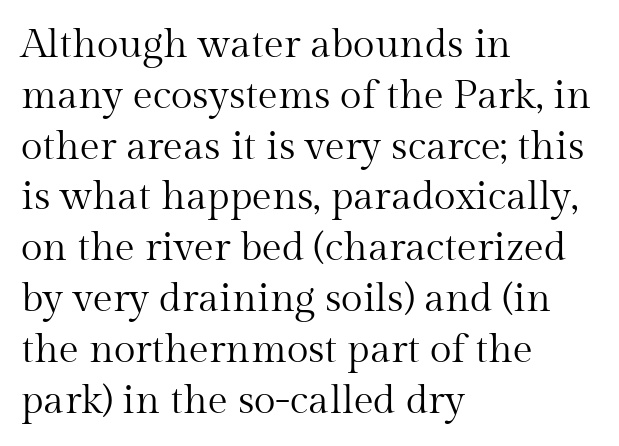
{"serif": "yes", "italic": "no", "bold": "no", "weight": "regular", "width": "normal", "stroke_contrast": "medium", "x_height": "medium", "monospaced": "no", "underline": "no", "align": "left", "line_spacing": "normal", "line_spacing_ratio": 1.27, "letter_spacing": "normal", "letter_spacing_em": 0.0, "glyph_px": 40}
